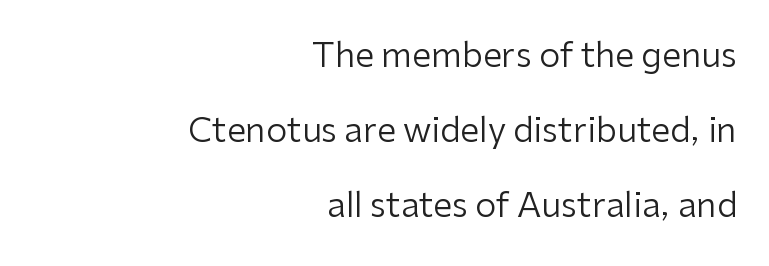
The image shows 34 px regular-weight sans-serif type, upright; set right-aligned, loose line spacing (2.2x), normal letter spacing, not underlined; low stroke contrast and a medium x-height.
